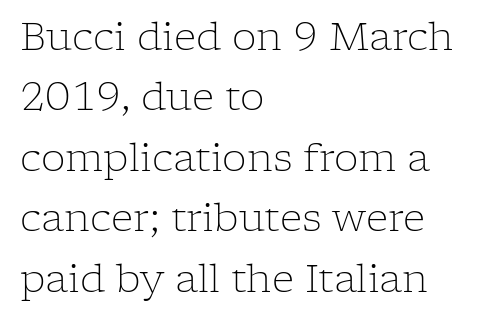
{"serif": "yes", "italic": "no", "bold": "no", "weight": "light", "width": "normal", "stroke_contrast": "low", "x_height": "medium", "monospaced": "no", "underline": "no", "align": "left", "line_spacing": "normal", "line_spacing_ratio": 1.55, "letter_spacing": "normal", "letter_spacing_em": 0.0, "glyph_px": 39}
